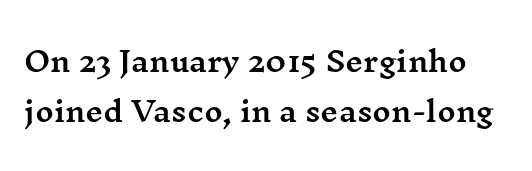
Q: Is the text italic (slanted)? A: No, it is upright.
Q: Is the typeface a serif or a sans-serif typeface? A: Serif.
Q: Is the text underlined? A: No.
Q: Is the spacing between letters normal or unusually wide? A: Normal.
Q: Width (condensed, normal, or wide)? A: Wide.
Q: Stroke contrast? A: Medium.
Q: x-height? A: Medium.
Q: Monospaced? A: No.
